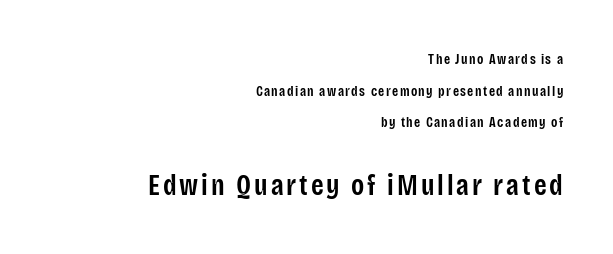
The image shows 29 px semibold, condensed sans-serif type, upright; set right-aligned, loose line spacing (2.26x), not underlined; the second (bottom) block is 2.07x larger; low stroke contrast and a large x-height.
